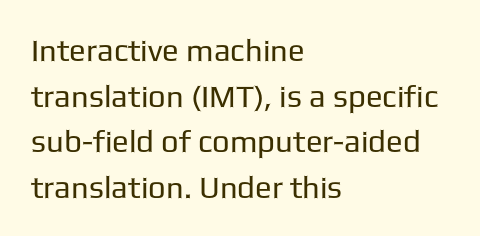
Q: Is the text bold? A: No.
Q: Is the text italic (slanted)? A: No, it is upright.
Q: Is the typeface a serif or a sans-serif typeface? A: Sans-serif.
Q: Is the text underlined? A: No.
Q: How is the paragraph aligned? A: Left-aligned.
Q: Is the spacing between letters normal or unusually wide? A: Normal.
Q: Is the spacing between lines tight, normal or loose? A: Normal.
Q: Width (condensed, normal, or wide)? A: Normal.
Q: Stroke contrast? A: Low.
Q: x-height? A: Medium.
Q: Monospaced? A: No.
